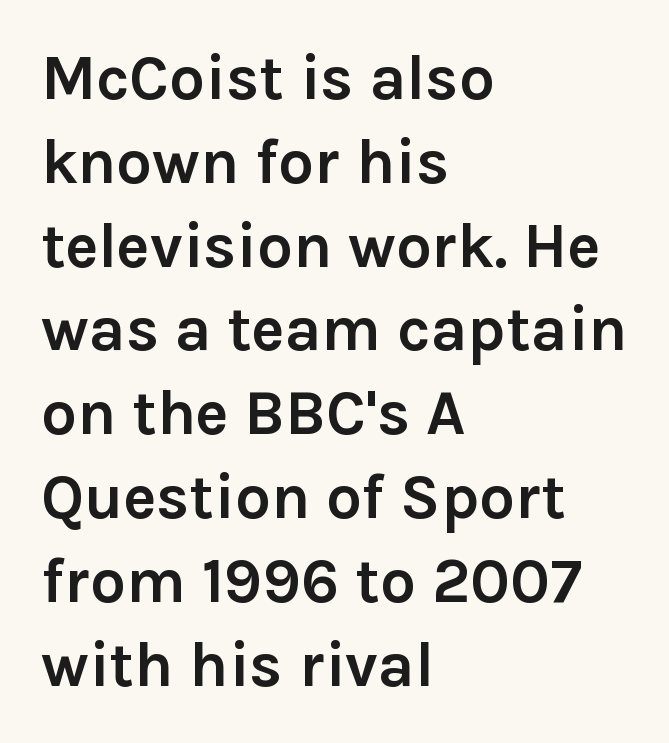
{"serif": "no", "italic": "no", "bold": "yes", "weight": "semibold", "width": "normal", "x_height": "medium", "monospaced": "no", "underline": "no", "align": "left", "line_spacing": "normal", "line_spacing_ratio": 1.33, "letter_spacing": "normal", "letter_spacing_em": 0.0, "glyph_px": 63}
